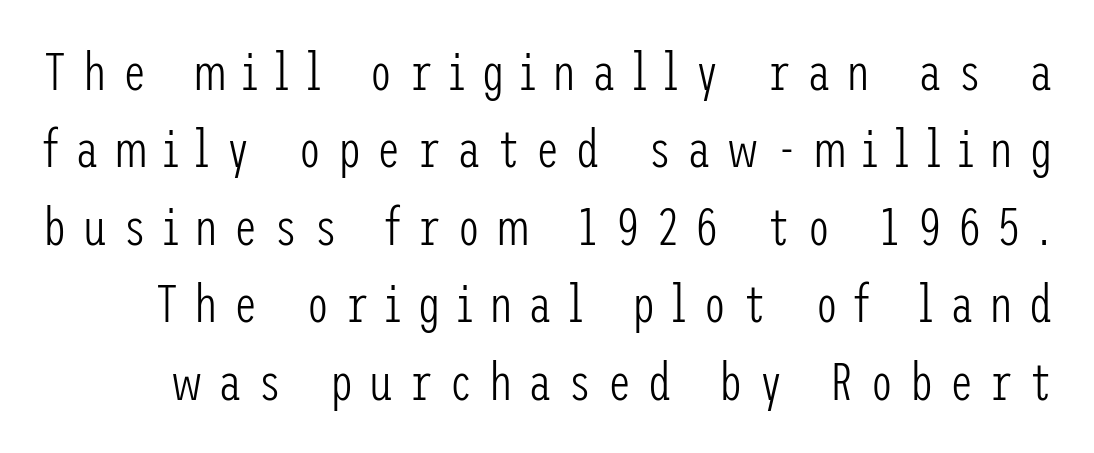
Designer's note — italics off, roman on. The glyphs in this specimen are sans serif. Stroke mass is kept to a normal reading level or below. The leading is moderate, giving the passage an even texture. Compared with typical body copy, the letter spacing here is much looser. Check the space under the baseline: it is left empty.
